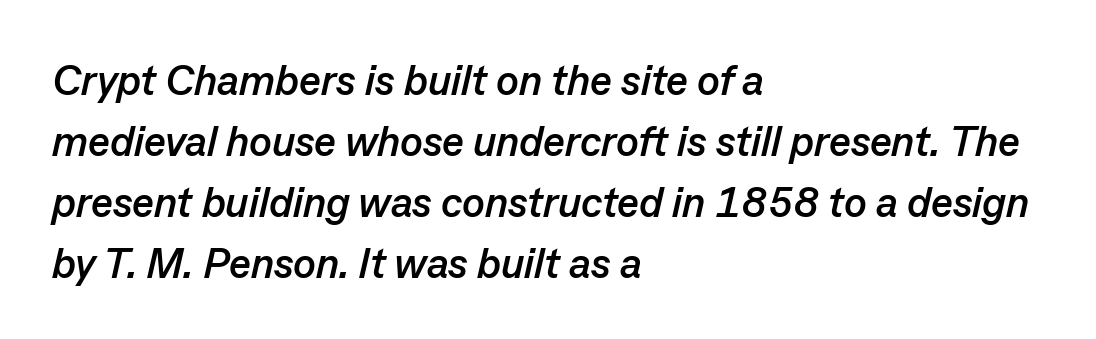
The image shows 42 px semibold type, italic (leaning right); set left-aligned, normal line spacing (1.45x), normal letter spacing, not underlined; low stroke contrast and a medium x-height.
